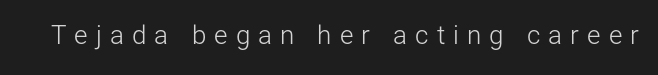
The image shows 26 px text type, upright; set unusually wide letter spacing (+0.31 em), not underlined.
